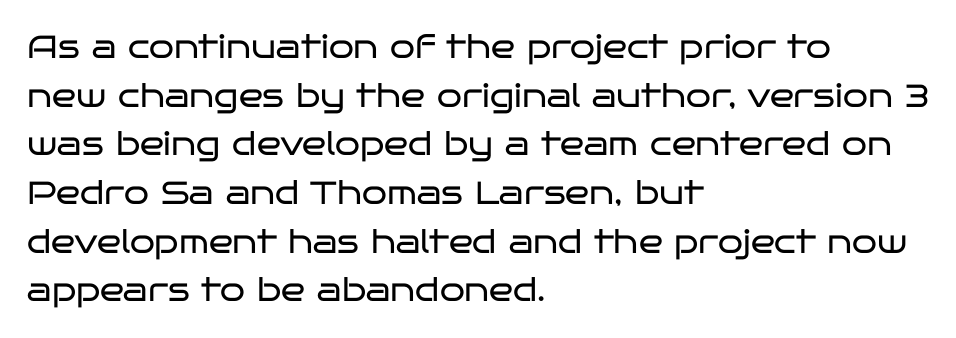
The line texture is even and compact thanks to regular tracking. Proportional: the letters do not fall into vertical columns. If you drew a line through each stem, it would be perfectly vertical. Is the block centered? No — it sits flush against the left margin. This rendering employs a face without finishing strokes, i.e., a sans-serif. A clean baseline with only descenders dipping below it.
